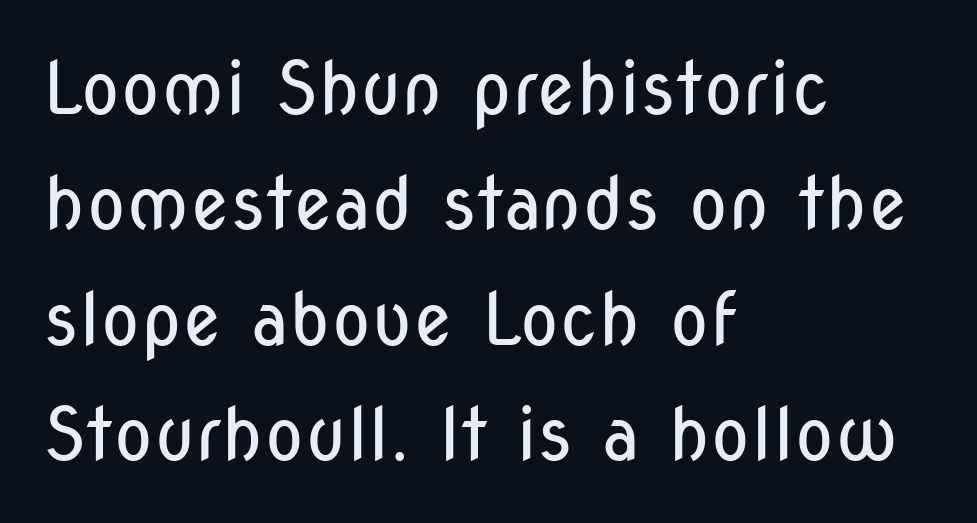
The image shows 73 px regular-weight, condensed sans-serif type, upright; set left-aligned, normal line spacing (1.58x), normal letter spacing, not underlined; low stroke contrast and a medium x-height.
